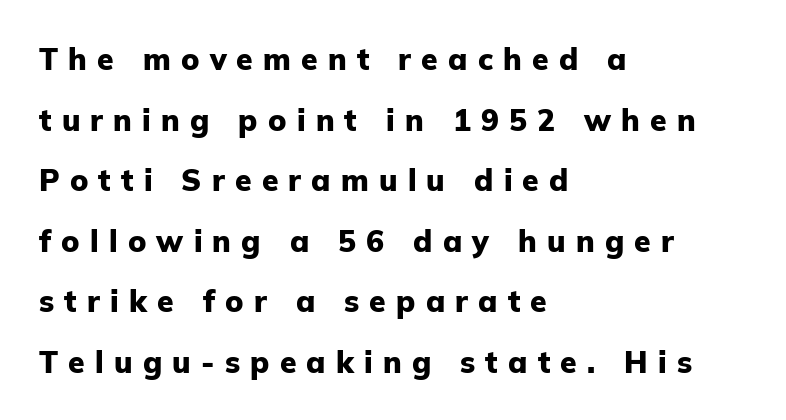
Note the varied advance widths — an 'i' is clearly narrower than an 'm'. There is plenty of visible air inserted between adjacent glyphs. The typesetting leans heavy: a genuine bold. Lines of text with bare space underneath.
